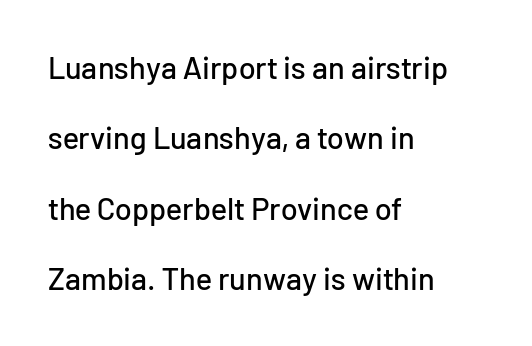
The image shows 31 px sans-serif type, upright; set left-aligned, loose line spacing (2.27x), normal letter spacing, not underlined; low stroke contrast and a medium x-height.
